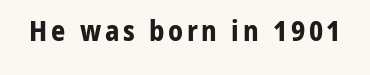
Q: Is the text bold? A: Yes.
Q: Is the text italic (slanted)? A: No, it is upright.
Q: Is the typeface a serif or a sans-serif typeface? A: Sans-serif.
Q: Is the text underlined? A: No.
Q: Width (condensed, normal, or wide)? A: Normal.
Q: Stroke contrast? A: Low.
Q: x-height? A: Medium.
Q: Monospaced? A: No.
